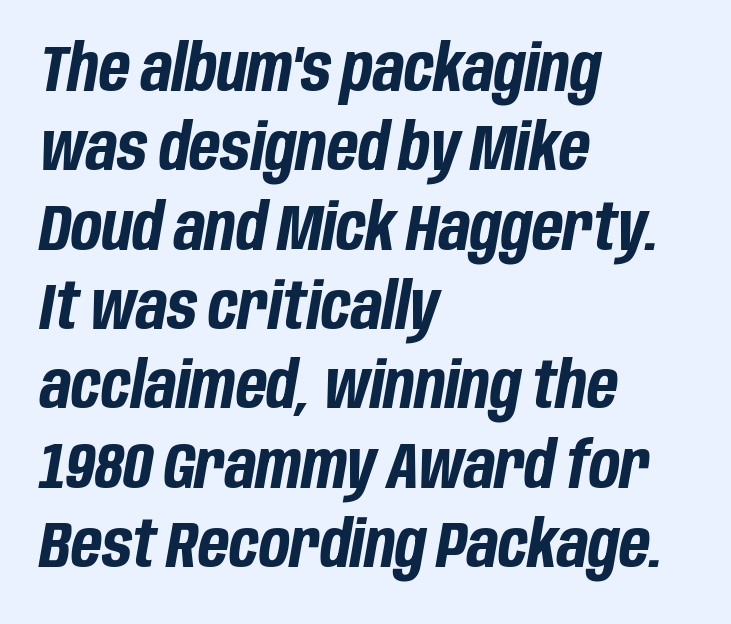
{"italic": "yes", "lean": "right", "slant_degrees": 10, "bold": "yes", "weight": "bold", "width": "condensed", "stroke_contrast": "low", "x_height": "large", "monospaced": "no", "underline": "no", "align": "left", "line_spacing_ratio": 1.24, "letter_spacing": "normal", "letter_spacing_em": 0.0, "glyph_px": 64}
